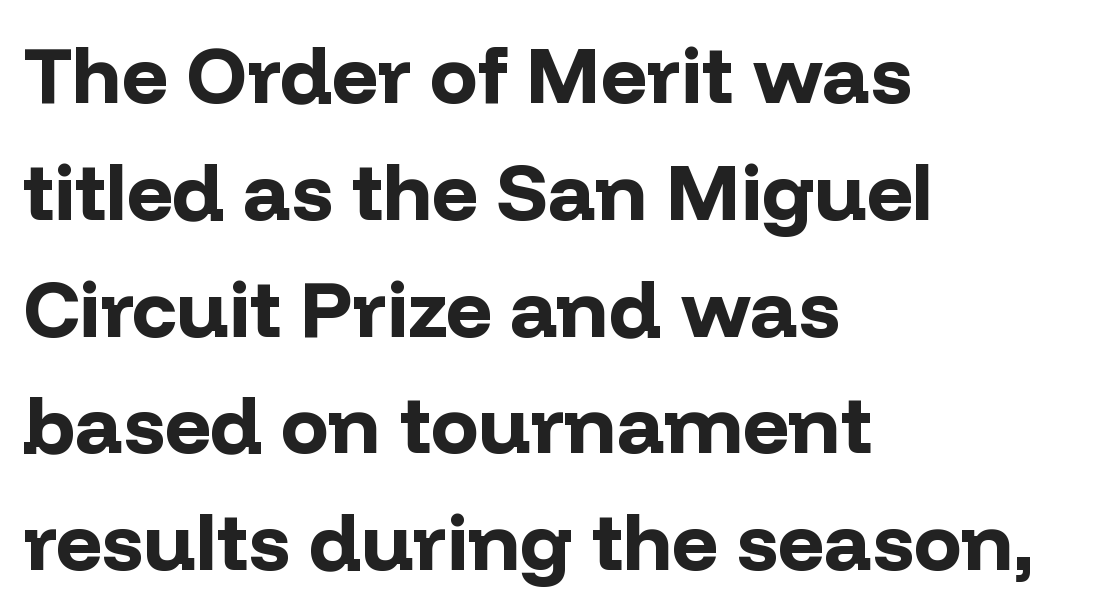
Q: Is the text bold? A: Yes.
Q: Is the text italic (slanted)? A: No, it is upright.
Q: Is the typeface a serif or a sans-serif typeface? A: Sans-serif.
Q: Is the text underlined? A: No.
Q: How is the paragraph aligned? A: Left-aligned.
Q: Is the spacing between letters normal or unusually wide? A: Normal.
Q: Is the spacing between lines tight, normal or loose? A: Normal.
Q: Width (condensed, normal, or wide)? A: Normal.
Q: Stroke contrast? A: Low.
Q: x-height? A: Medium.
Q: Monospaced? A: No.
